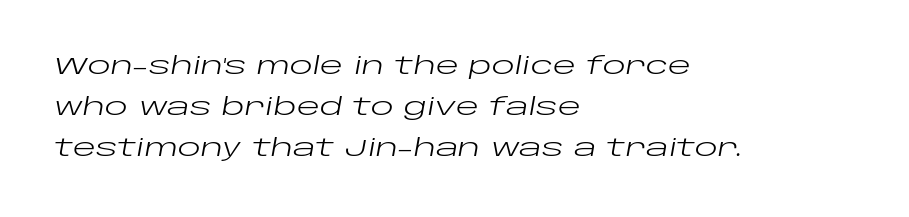
{"italic": "yes", "lean": "right", "slant_degrees": 10, "bold": "no", "underline": "no", "align": "left", "line_spacing_ratio": 1.71, "letter_spacing": "normal", "letter_spacing_em": 0.0, "glyph_px": 24}
